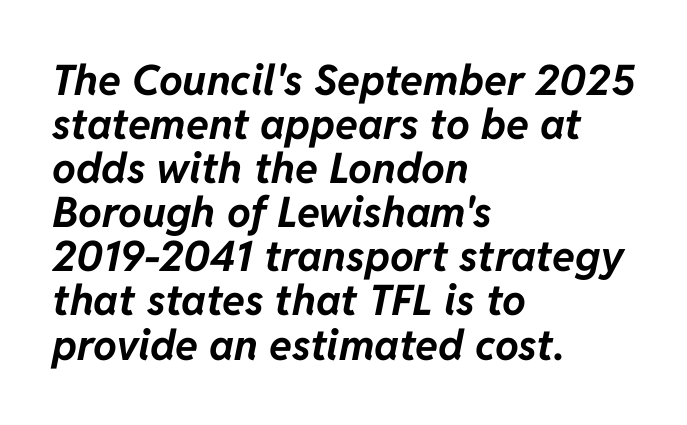
{"italic": "yes", "lean": "right", "slant_degrees": 11, "bold": "yes", "weight": "bold", "width": "normal", "stroke_contrast": "low", "x_height": "medium", "monospaced": "no", "underline": "no", "align": "left", "line_spacing": "tight", "line_spacing_ratio": 1.05, "letter_spacing": "normal", "letter_spacing_em": 0.0, "glyph_px": 42}
